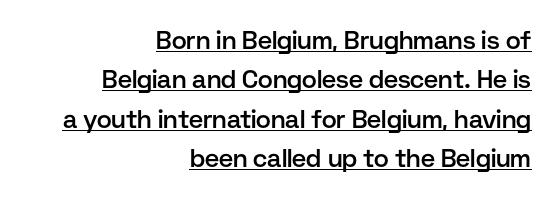
Weight: semibold (demi). Compared with typical body copy, the letter spacing here is the same. Rows of type keep a routine distance in the vertical direction. Check the space under the baseline: a stroke is drawn there.
